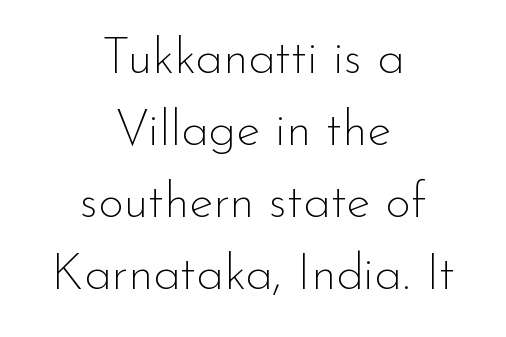
Q: Is the text bold? A: No.
Q: Is the text italic (slanted)? A: No, it is upright.
Q: Is the typeface a serif or a sans-serif typeface? A: Sans-serif.
Q: Is the text underlined? A: No.
Q: How is the paragraph aligned? A: Centered.
Q: Is the spacing between letters normal or unusually wide? A: Normal.
Q: Is the spacing between lines tight, normal or loose? A: Normal.
Q: Width (condensed, normal, or wide)? A: Normal.
Q: Stroke contrast? A: Low.
Q: x-height? A: Small.
Q: Monospaced? A: No.
